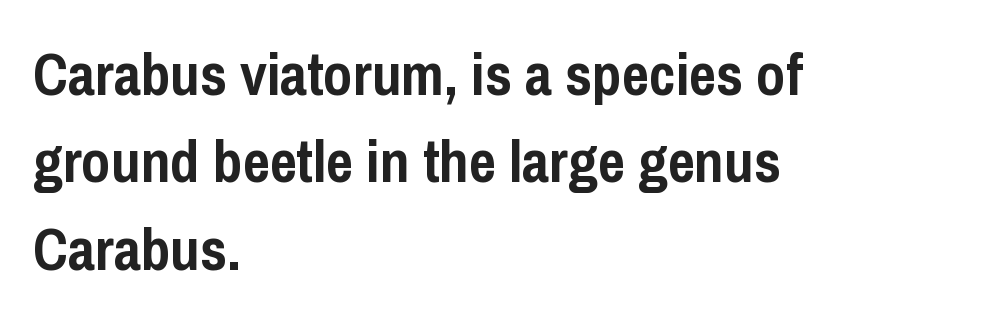
The image shows 59 px semibold, condensed sans-serif type, upright; set left-aligned, normal line spacing (1.48x), normal letter spacing, not underlined; low stroke contrast and a medium x-height.
